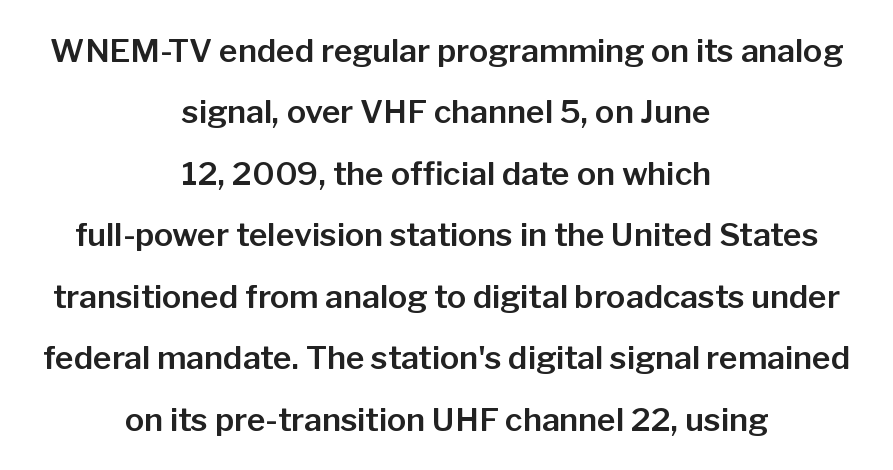
Nobody drew a line under any word here. Each new line begins a long way beneath the previous one. Where is the straight margin? There isn't one; the lines are centered. The lettering holds an erect, upright posture throughout. Honestly, the letter spacing is just normal — you wouldn't notice it. The rendering uses natural spacing where letterforms have individual widths.
